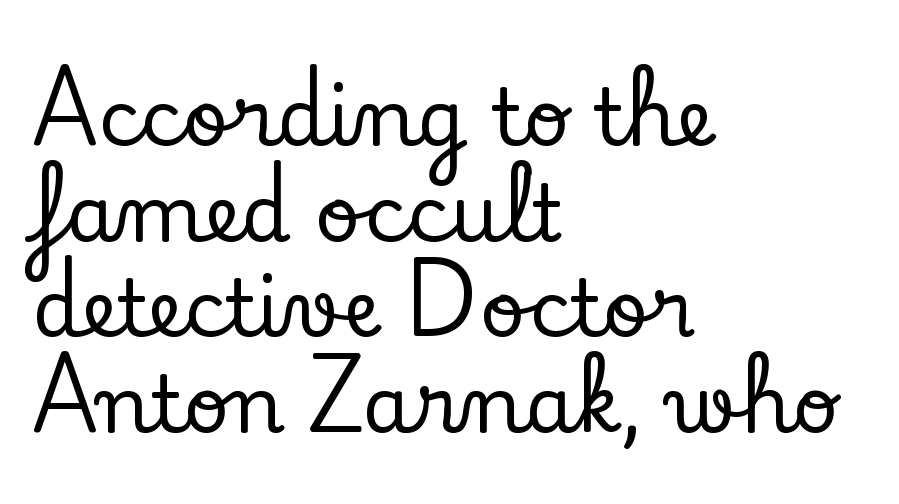
The image shows 79 px text type, upright; set left-aligned, line spacing 1.21x, normal letter spacing, not underlined; low stroke contrast and a small x-height.
